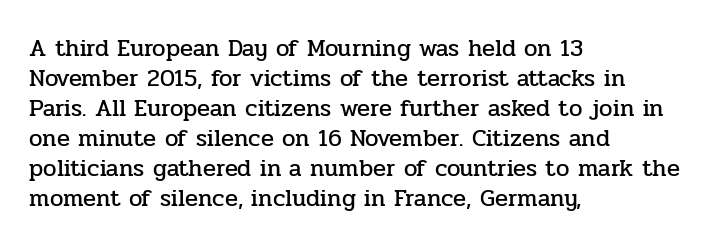
The lines in this sample share a left origin and differ only in where they stop. Tracking here is standard; glyphs follow each other at the usual distance. How would I describe the line gaps? Plain and ordinary. You can tell it's not italic because the verticals are truly vertical.
